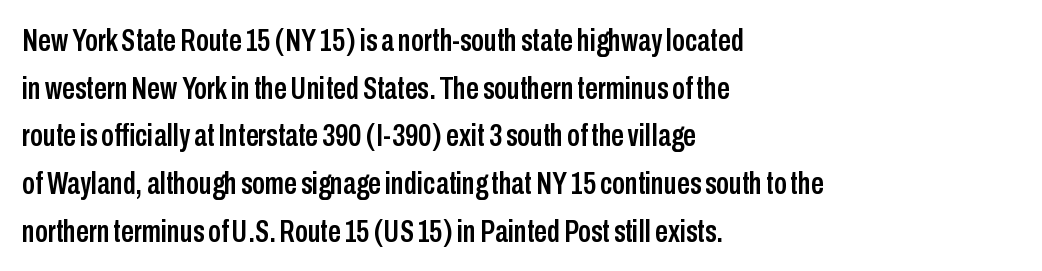
The face used here is proportionally spaced, like ordinary book or web type. Descenders hang freely into open space. There is no visible air inserted between adjacent glyphs. Is the block centered? No — it sits flush against the left margin. Ascenders rise straight up at ninety degrees. How would I describe the line gaps? Plain and ordinary.
